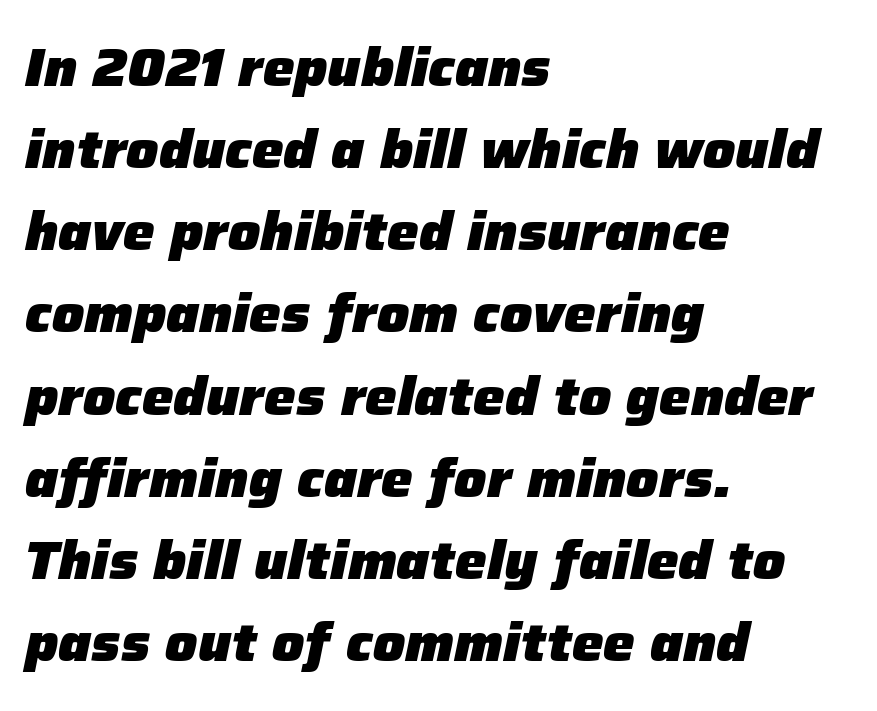
The image shows 53 px heavy type, italic (leaning right); set left-aligned, normal line spacing (1.55x), normal letter spacing, not underlined; low stroke contrast and a medium x-height.
